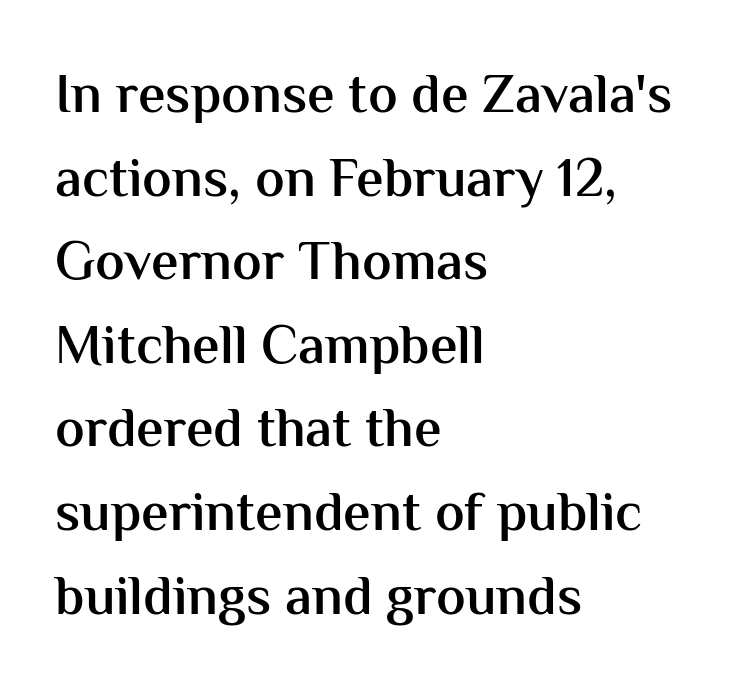
{"serif": "no", "italic": "no", "bold": "semi", "weight": "semibold", "width": "normal", "stroke_contrast": "medium", "x_height": "medium", "monospaced": "no", "underline": "no", "align": "left", "line_spacing": "normal", "line_spacing_ratio": 1.52, "letter_spacing": "normal", "letter_spacing_em": 0.0, "glyph_px": 55}
